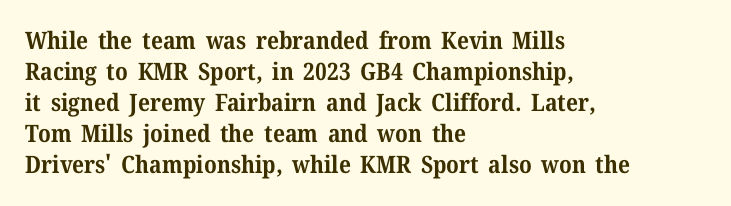
{"italic": "no", "bold": "yes", "underline": "no", "align": "left", "line_spacing": "normal", "line_spacing_ratio": 1.29, "letter_spacing": "normal", "letter_spacing_em": 0.0, "glyph_px": 24}
